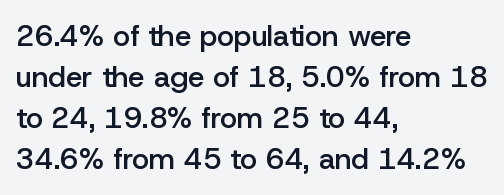
The image shows 29 px semibold sans-serif type, upright; set left-aligned, normal line spacing (1.41x), normal letter spacing, not underlined; low stroke contrast and a medium x-height.
